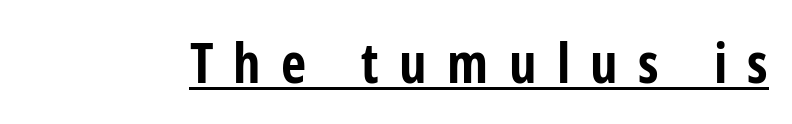
The image shows 55 px bold, condensed sans-serif type, upright; set unusually wide letter spacing (+0.37 em), underlined; low stroke contrast and a medium x-height.
